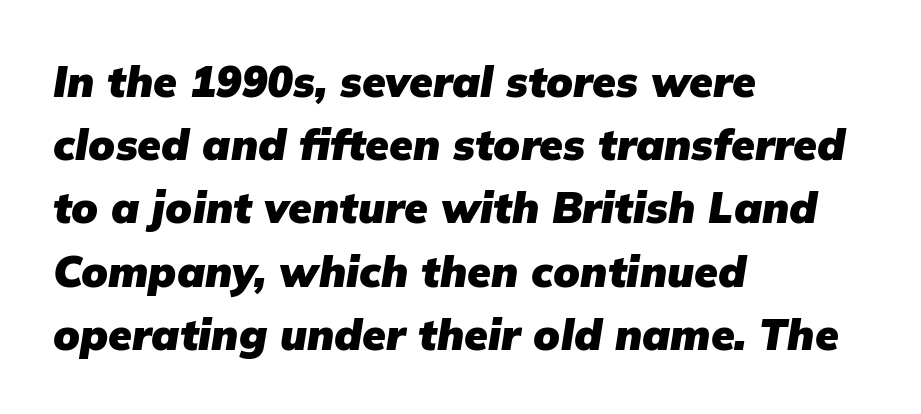
The letters advance in unequal steps, a hallmark of proportional type. Default kerning and tracking; the words read as compact shapes. This sample is left-justified, so line endings fall wherever the words run out. Evenly set lines give the paragraph a standard silhouette.
